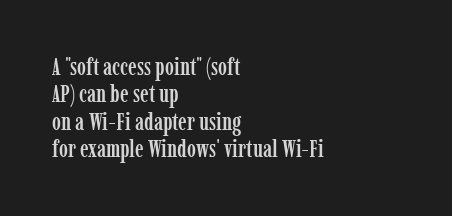
Q: Is the text italic (slanted)? A: No, it is upright.
Q: Is the text underlined? A: No.
Q: How is the paragraph aligned? A: Left-aligned.
Q: Is the spacing between letters normal or unusually wide? A: Normal.
Q: Is the spacing between lines tight, normal or loose? A: Tight.
